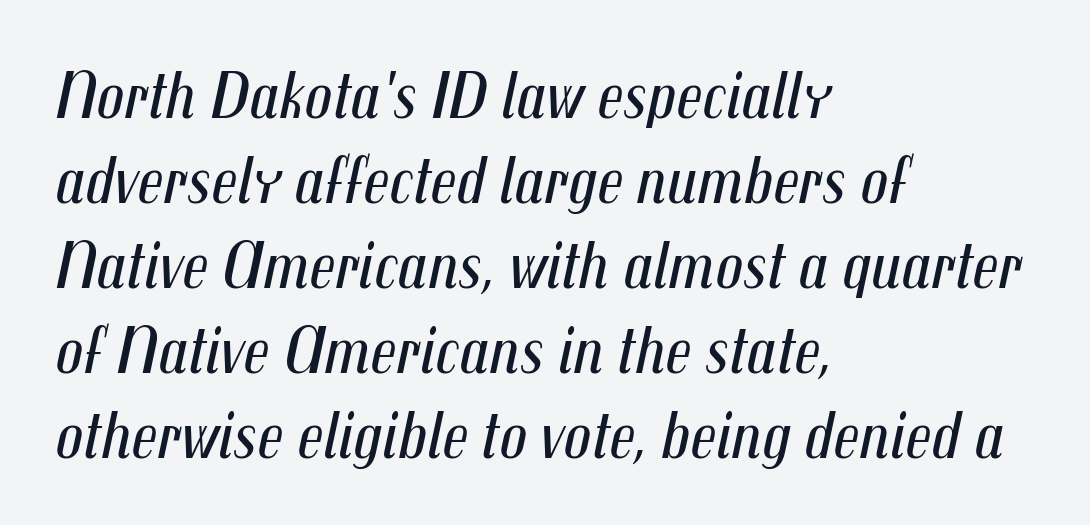
The horizontal fit of the characters is conventional and even. On a weight scale, this lands at 450 or below. The ragged edge is on the right, which tells us the setting is flush left. Note the varied advance widths — an 'i' is clearly narrower than an 'm'.
